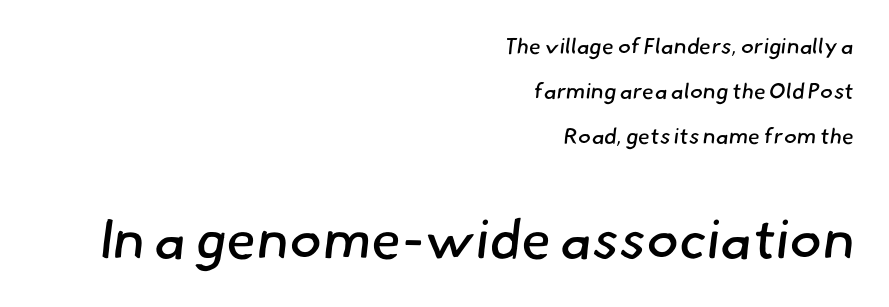
{"serif": "no", "bold": "no", "weight": "regular", "width": "normal", "stroke_contrast": "low", "x_height": "small", "monospaced": "no", "underline": "no", "align": "right", "line_spacing": "loose", "line_spacing_ratio": 2.05, "letter_spacing": "normal", "letter_spacing_em": 0.0, "larger_block": "second", "size_ratio": 2.5, "glyph_px": 55}
